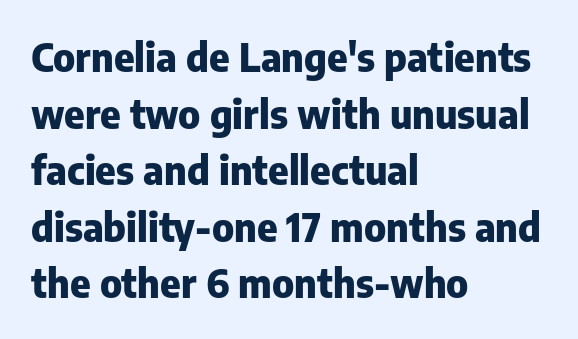
{"serif": "no", "italic": "no", "bold": "yes", "weight": "heavy", "width": "normal", "stroke_contrast": "low", "x_height": "medium", "monospaced": "no", "underline": "no", "align": "left", "line_spacing": "normal", "line_spacing_ratio": 1.45, "letter_spacing": "normal", "letter_spacing_em": 0.0, "glyph_px": 39}
